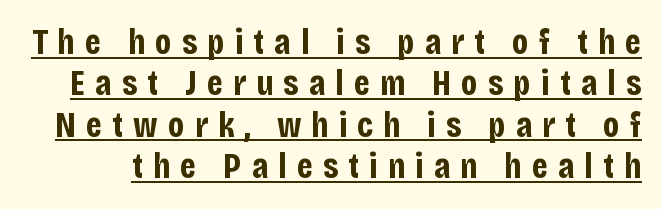
The image shows 36 px bold, condensed sans-serif type, upright; set tight line spacing (1.15x), unusually wide letter spacing (+0.28 em), underlined; low stroke contrast and a large x-height.
